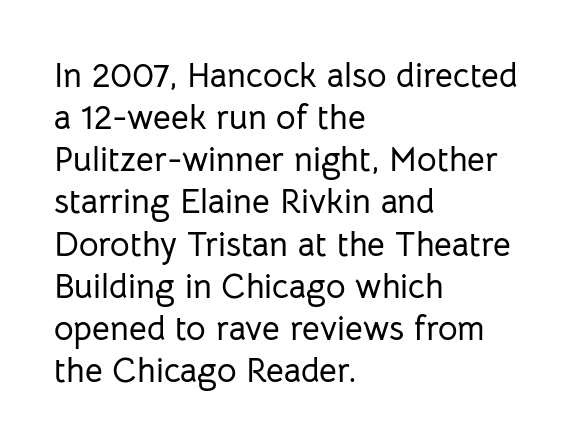
The image shows 34 px sans-serif type, upright; set left-aligned, line spacing 1.24x, normal letter spacing, not underlined; low stroke contrast and a medium x-height.
